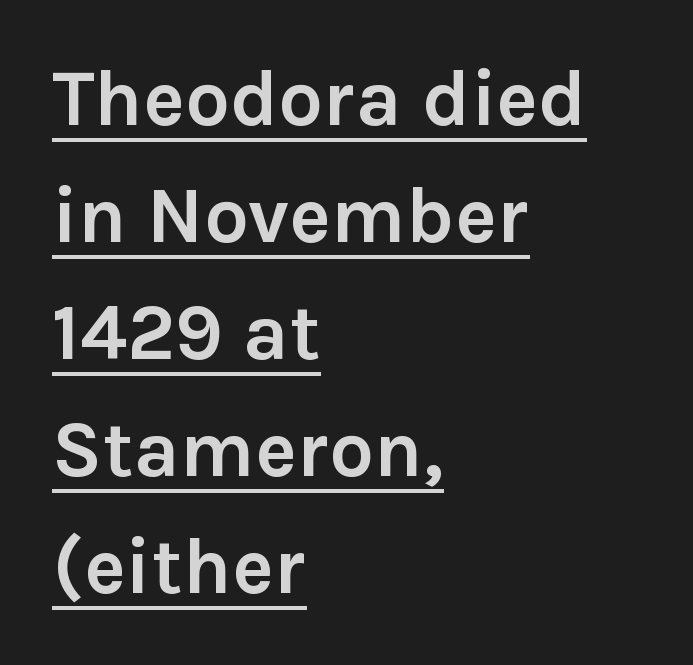
Q: Is the text bold? A: Yes.
Q: Is the text italic (slanted)? A: No, it is upright.
Q: Is the typeface a serif or a sans-serif typeface? A: Sans-serif.
Q: Is the text underlined? A: Yes.
Q: How is the paragraph aligned? A: Left-aligned.
Q: Is the spacing between letters normal or unusually wide? A: Normal.
Q: Is the spacing between lines tight, normal or loose? A: Normal.
Q: Width (condensed, normal, or wide)? A: Normal.
Q: Stroke contrast? A: Low.
Q: x-height? A: Medium.
Q: Monospaced? A: No.
